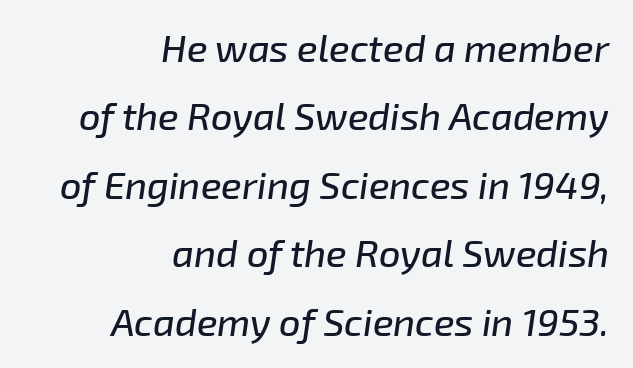
Q: Is the text italic (slanted)? A: Yes, it leans right by about 8 degrees.
Q: Is the text underlined? A: No.
Q: How is the paragraph aligned? A: Right-aligned.
Q: Is the spacing between letters normal or unusually wide? A: Normal.
Q: Width (condensed, normal, or wide)? A: Normal.
Q: Stroke contrast? A: Low.
Q: x-height? A: Medium.
Q: Monospaced? A: No.
